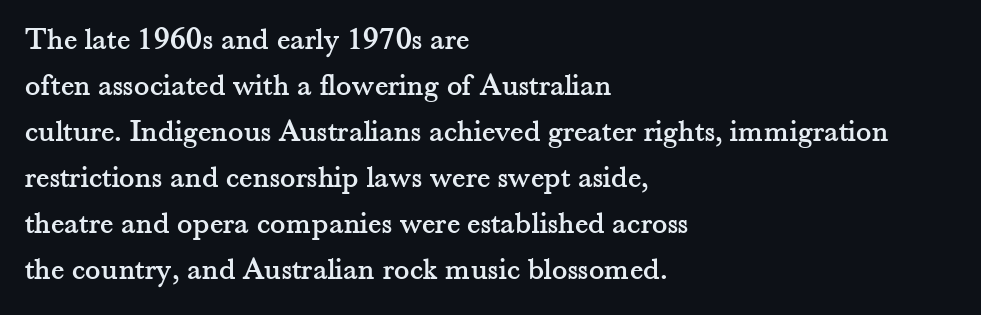
Here the designer chose a conventional face with non-uniform glyph widths. Is this a sans? No — the strokes have serifs. Reading down the column, the eye jumps a familiar distance to each next line. Left-aligned paragraph, ragged on the right.
